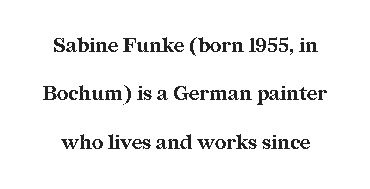
{"italic": "no", "bold": "yes", "underline": "no", "line_spacing": "loose", "line_spacing_ratio": 2.42, "letter_spacing": "normal", "letter_spacing_em": 0.0, "glyph_px": 20}
